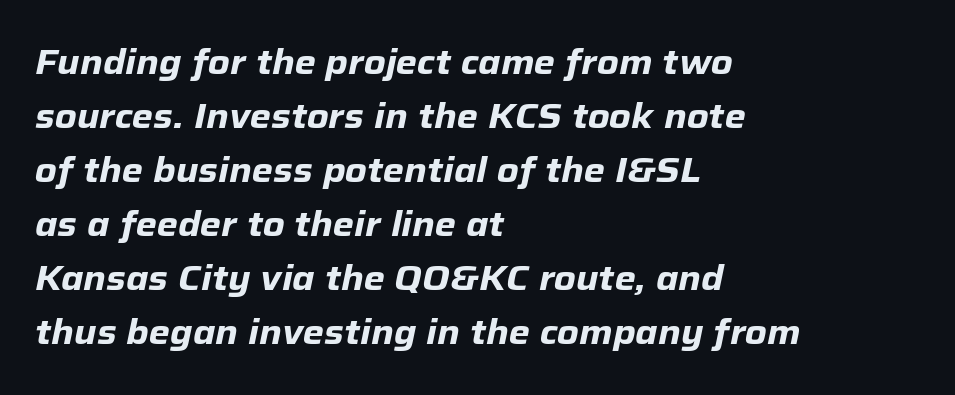
Q: Is the text bold? A: Yes.
Q: Is the text italic (slanted)? A: Yes, it leans right by about 12 degrees.
Q: Is the text underlined? A: No.
Q: How is the paragraph aligned? A: Left-aligned.
Q: Is the spacing between letters normal or unusually wide? A: Normal.
Q: Is the spacing between lines tight, normal or loose? A: Normal.
Q: Width (condensed, normal, or wide)? A: Normal.
Q: Stroke contrast? A: Low.
Q: x-height? A: Medium.
Q: Monospaced? A: No.
